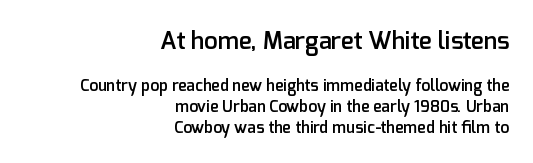
Q: Is the text bold? A: Semi-bold.
Q: Is the text italic (slanted)? A: No, it is upright.
Q: Is the text underlined? A: No.
Q: How is the paragraph aligned? A: Right-aligned.
Q: Is the spacing between letters normal or unusually wide? A: Normal.
Q: Is the spacing between lines tight, normal or loose? A: Normal.
Q: Which block of text is set in a larger size, the first (top) or the second (bottom)? A: The first (top) one.
